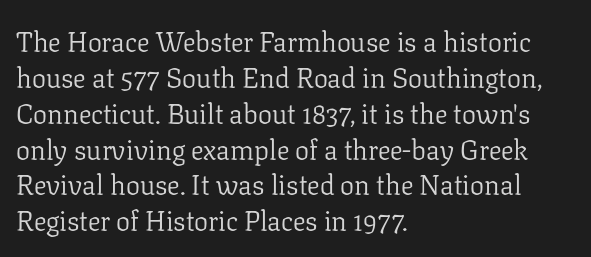
The weight tops out at a normal text grade. The line texture is even and compact thanks to regular tracking. The space beneath each line is pristine and unruled. Character widths vary here, with narrow letters taking less room than wide ones. Tall strokes in this sample are plumb rather than angled.
